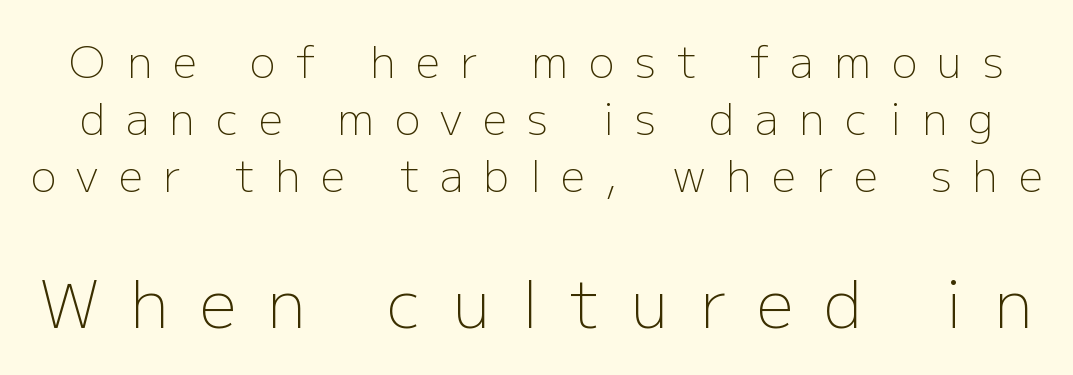
Caption: upper text group reduced, lower text group enlarged. Summary of vertical rhythm: regular, with standard interline spacing. Quick note: underline off. This sample has the flowing, uneven cadence of proportional lettering.
